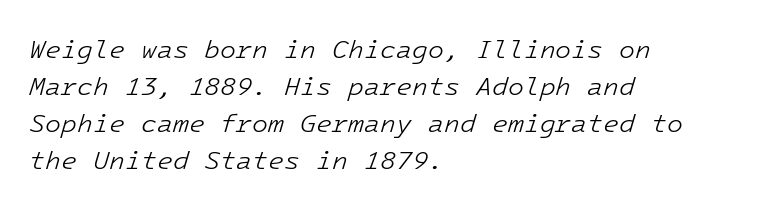
{"italic": "yes", "lean": "right", "slant_degrees": 16, "bold": "no", "underline": "no", "align": "left", "line_spacing": "normal", "line_spacing_ratio": 1.42, "letter_spacing": "normal", "letter_spacing_em": 0.0, "glyph_px": 26}
